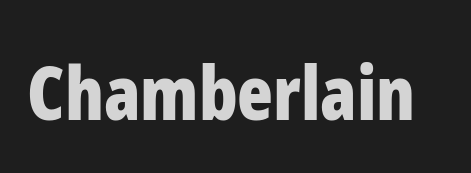
{"serif": "no", "italic": "no", "bold": "yes", "weight": "bold", "width": "condensed", "stroke_contrast": "low", "x_height": "medium", "monospaced": "no", "underline": "no", "letter_spacing": "normal", "letter_spacing_em": 0.0, "glyph_px": 74}
